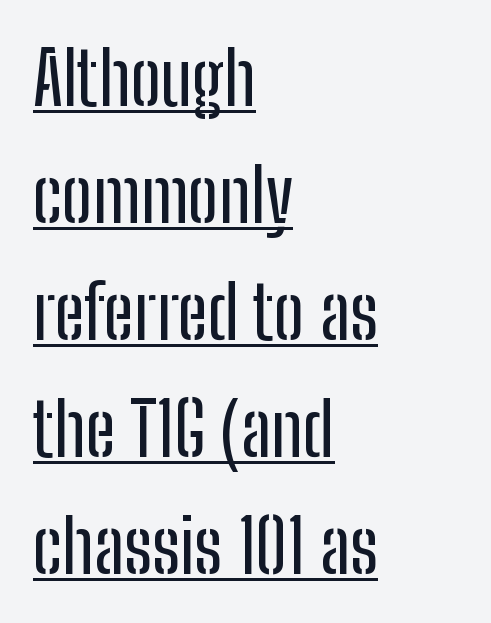
Q: Is the text italic (slanted)? A: No, it is upright.
Q: Is the typeface a serif or a sans-serif typeface? A: Sans-serif.
Q: Is the text underlined? A: Yes.
Q: How is the paragraph aligned? A: Left-aligned.
Q: Is the spacing between letters normal or unusually wide? A: Normal.
Q: Is the spacing between lines tight, normal or loose? A: Normal.
Q: Width (condensed, normal, or wide)? A: Condensed.
Q: Stroke contrast? A: Low.
Q: x-height? A: Medium.
Q: Monospaced? A: No.
